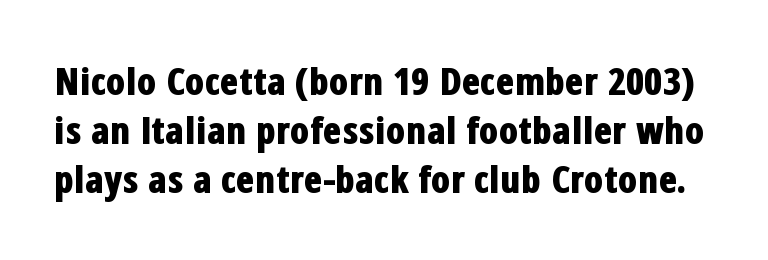
Q: Is the text bold? A: Yes.
Q: Is the text italic (slanted)? A: No, it is upright.
Q: Is the typeface a serif or a sans-serif typeface? A: Sans-serif.
Q: Is the text underlined? A: No.
Q: Is the spacing between letters normal or unusually wide? A: Normal.
Q: Is the spacing between lines tight, normal or loose? A: Normal.
Q: Width (condensed, normal, or wide)? A: Condensed.
Q: Stroke contrast? A: Low.
Q: x-height? A: Medium.
Q: Monospaced? A: No.
